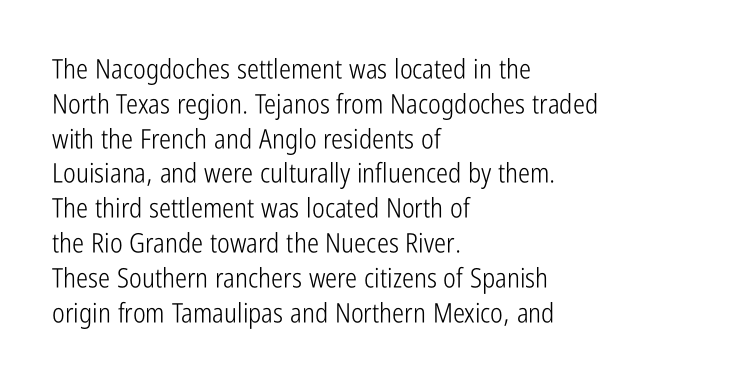
The image shows 27 px text type, upright; set left-aligned, normal line spacing (1.29x), normal letter spacing, not underlined.
